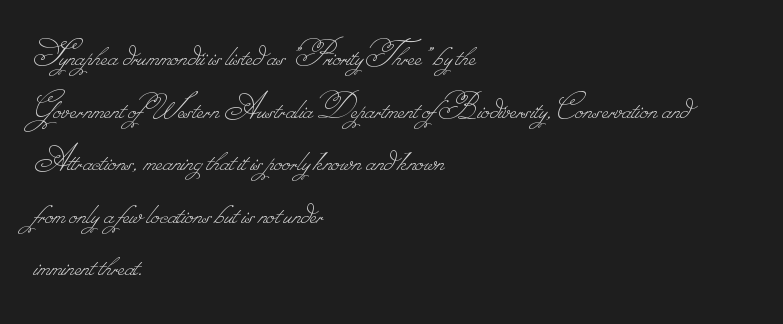
{"bold": "no", "weight": "thin", "width": "normal", "stroke_contrast": "low", "monospaced": "no", "underline": "no", "align": "left", "line_spacing": "normal", "line_spacing_ratio": 1.42, "letter_spacing": "normal", "letter_spacing_em": 0.0, "glyph_px": 37}
